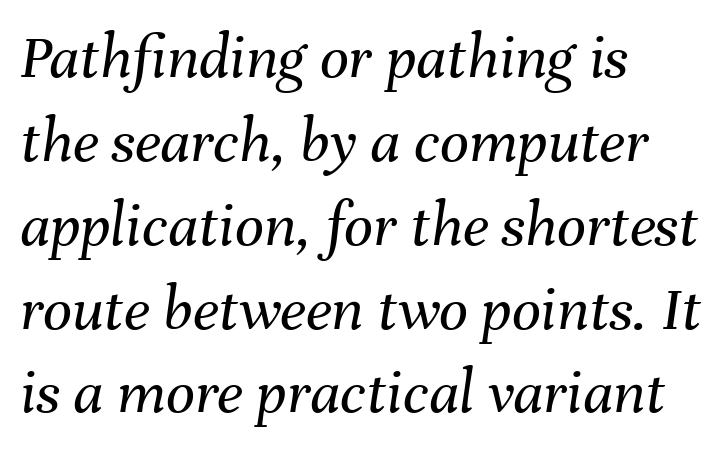
Do the characters align in a grid? No, the font is proportional. Students, note that the glyphs here touch the page at normal intervals. Underline: absent. This is oblique type, the kind used for emphasis or titles. The rendering uses a moderate line-height, typical for paragraphs. Weight: in the light-to-regular range.
